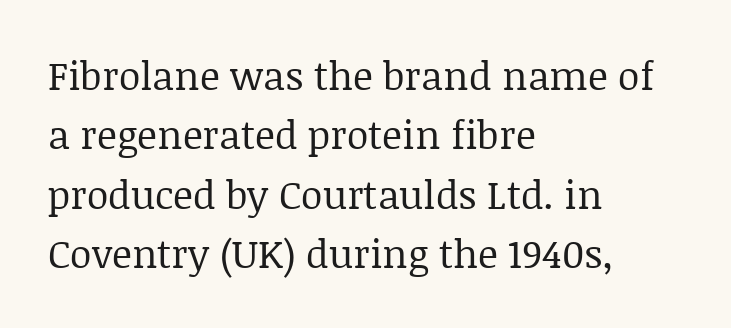
The image shows 39 px regular-weight serif type, upright; set left-aligned, normal line spacing (1.52x), normal letter spacing, not underlined; low stroke contrast and a large x-height.
